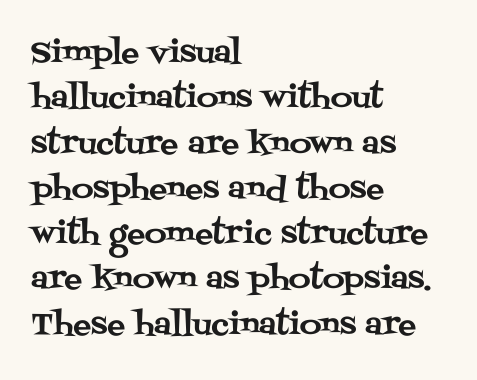
{"serif": "yes", "italic": "no", "width": "normal", "stroke_contrast": "medium", "x_height": "large", "monospaced": "no", "underline": "no", "align": "left", "line_spacing": "normal", "line_spacing_ratio": 1.51, "letter_spacing": "normal", "letter_spacing_em": 0.0, "glyph_px": 30}
